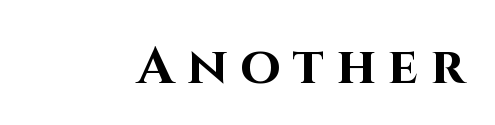
{"serif": "no", "italic": "no", "bold": "yes", "weight": "bold", "width": "normal", "stroke_contrast": "high", "x_height": "large", "monospaced": "no", "underline": "no", "letter_spacing": "wide", "letter_spacing_em": 0.24, "glyph_px": 52}
